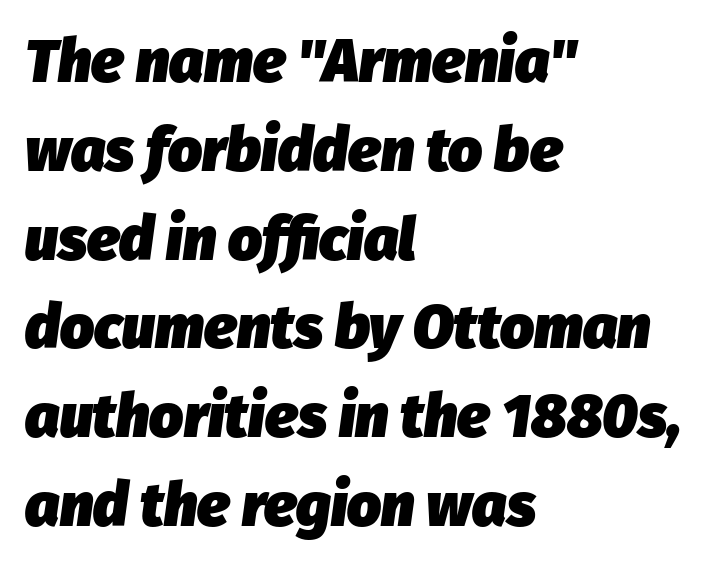
{"italic": "yes", "lean": "right", "slant_degrees": 8, "bold": "yes", "weight": "heavy", "width": "normal", "stroke_contrast": "low", "x_height": "medium", "monospaced": "no", "underline": "no", "align": "left", "line_spacing": "normal", "line_spacing_ratio": 1.48, "letter_spacing": "normal", "letter_spacing_em": 0.0, "glyph_px": 60}
